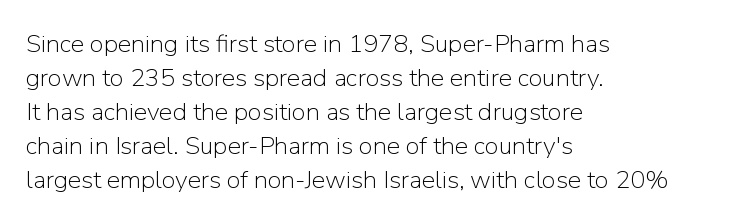
Q: Is the text bold? A: No.
Q: Is the text italic (slanted)? A: No, it is upright.
Q: Is the text underlined? A: No.
Q: How is the paragraph aligned? A: Left-aligned.
Q: Is the spacing between letters normal or unusually wide? A: Normal.
Q: Is the spacing between lines tight, normal or loose? A: Normal.
